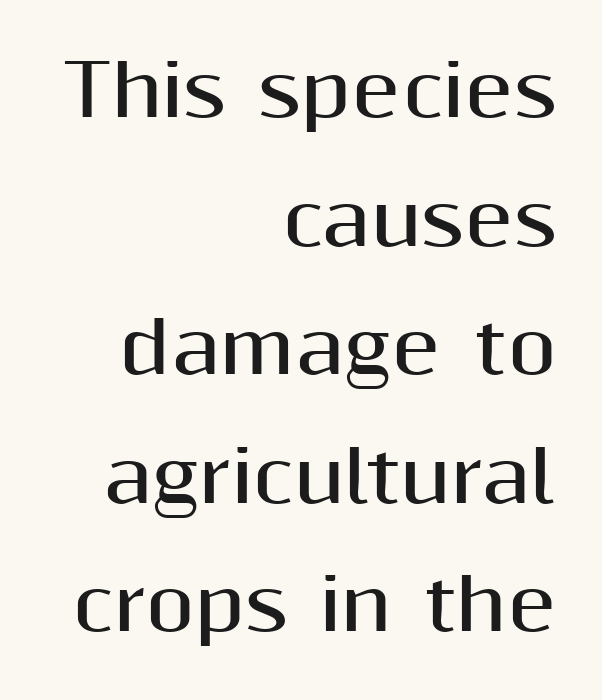
The image shows 71 px bold sans-serif type, upright; set right-aligned, line spacing 1.81x, normal letter spacing, not underlined; medium stroke contrast and a medium x-height.
